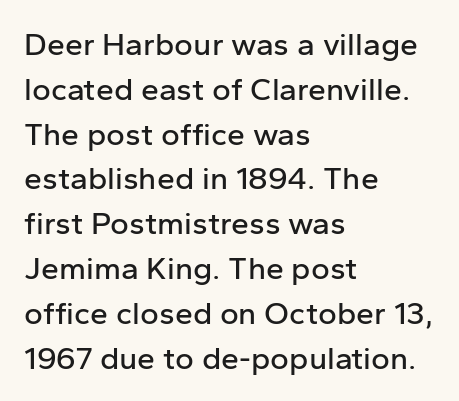
The image shows 32 px sans-serif type, upright; set left-aligned, normal line spacing (1.4x), normal letter spacing, not underlined; low stroke contrast and a medium x-height.
